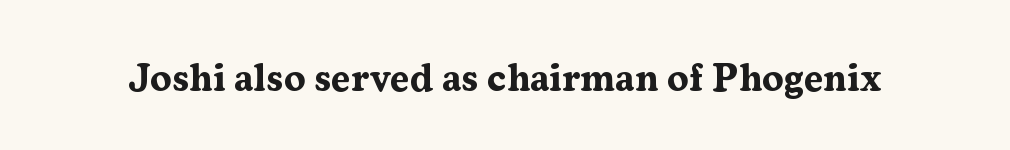
{"serif": "yes", "italic": "no", "bold": "yes", "weight": "bold", "width": "normal", "stroke_contrast": "medium", "x_height": "medium", "monospaced": "no", "underline": "no", "letter_spacing": "normal", "letter_spacing_em": 0.0, "glyph_px": 39}
